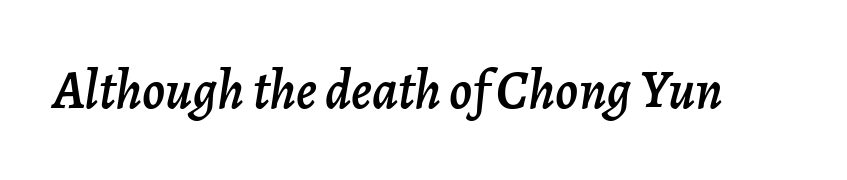
Character widths vary here, with narrow letters taking less room than wide ones. Observe the ordinary spacing: letters are neighbours, not strangers. Quick note: underline off. Characters are canted at an angle relative to the baseline's perpendicular.
